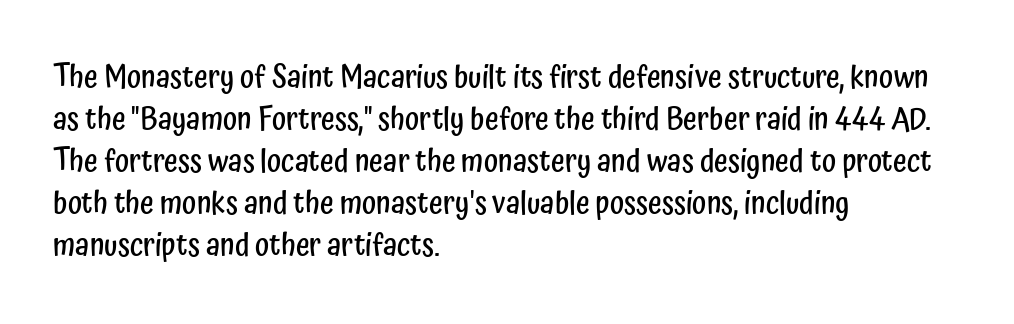
This sample is left-justified, so line endings fall wherever the words run out. Every stem runs plumb, perpendicular to the baseline. The zone under the glyphs is completely vacant. Caption: standard tracking, unaltered. Every letter is mildly thick-stroked: semibold rather than bold. The passage shown is typed in a proportional face where columns would drift.
